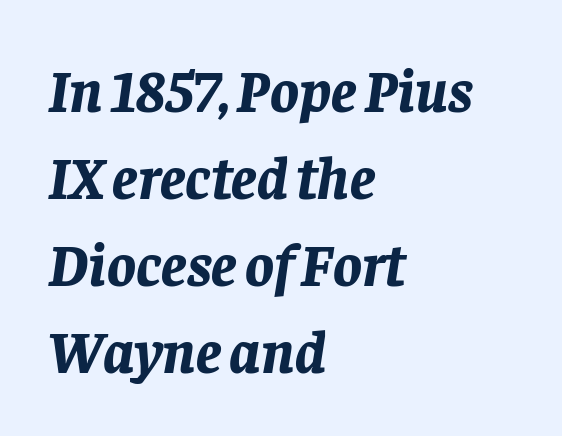
Would a proofreader flag this as italicized? Yes. Is the letter spacing exaggerated? No — it looks like the ordinary default. Short and long lines alike share a common starting point at left. The strip under each line holds only bare page. Varying glyph widths throughout — classic text-font behaviour. A dark, heavy texture on the line: the type is bold.
